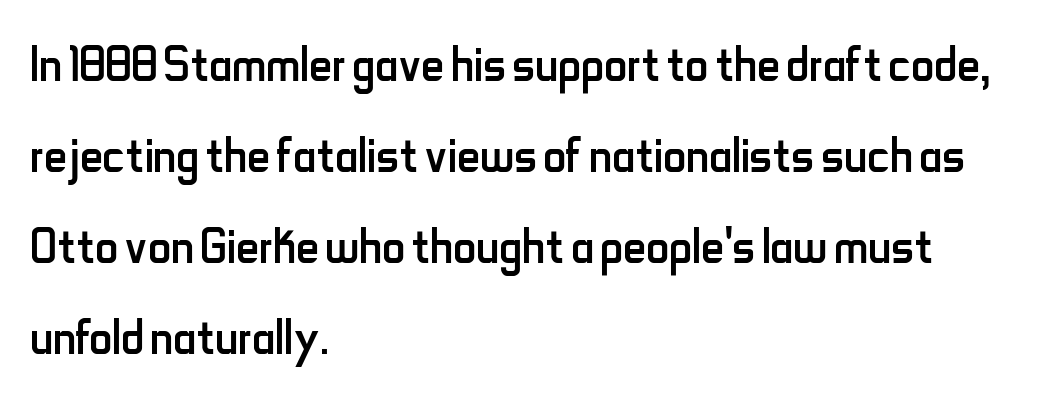
Q: Is the text bold? A: No.
Q: Is the text italic (slanted)? A: No, it is upright.
Q: Is the typeface a serif or a sans-serif typeface? A: Sans-serif.
Q: Is the text underlined? A: No.
Q: How is the paragraph aligned? A: Left-aligned.
Q: Is the spacing between letters normal or unusually wide? A: Normal.
Q: Is the spacing between lines tight, normal or loose? A: Normal.
Q: Width (condensed, normal, or wide)? A: Condensed.
Q: Stroke contrast? A: Low.
Q: x-height? A: Small.
Q: Monospaced? A: No.
